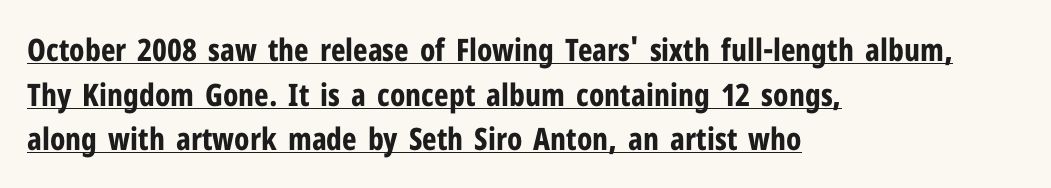
The image shows 31 px bold, condensed sans-serif type, upright; set left-aligned, normal line spacing (1.44x), normal letter spacing, underlined; low stroke contrast and a medium x-height.
